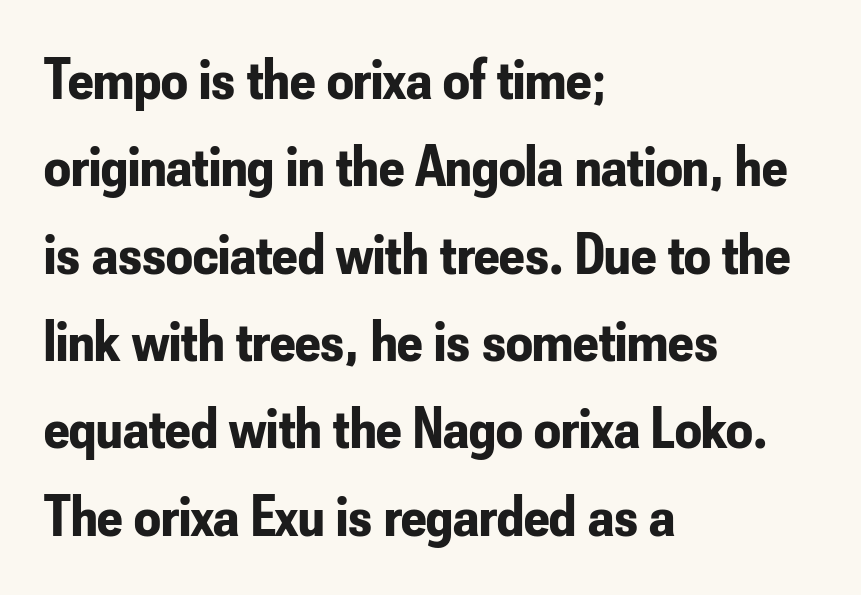
Q: Is the text bold? A: Yes.
Q: Is the text italic (slanted)? A: No, it is upright.
Q: Is the typeface a serif or a sans-serif typeface? A: Sans-serif.
Q: Is the text underlined? A: No.
Q: How is the paragraph aligned? A: Left-aligned.
Q: Is the spacing between letters normal or unusually wide? A: Normal.
Q: Is the spacing between lines tight, normal or loose? A: Normal.
Q: Width (condensed, normal, or wide)? A: Condensed.
Q: Stroke contrast? A: Low.
Q: x-height? A: Small.
Q: Monospaced? A: No.
